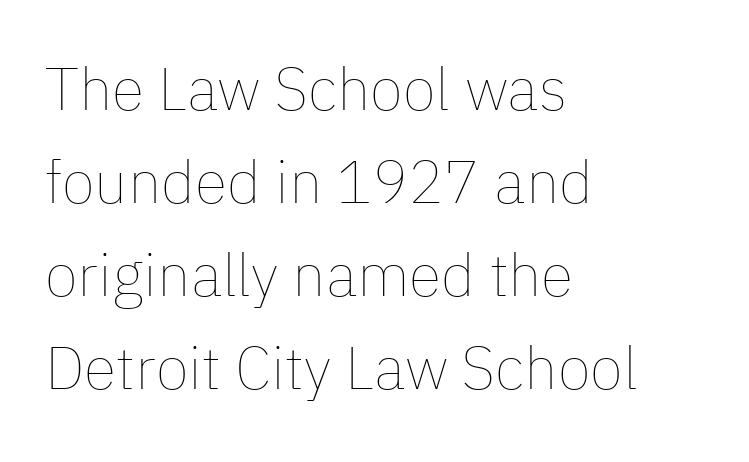
{"italic": "no", "bold": "no", "weight": "thin", "width": "normal", "stroke_contrast": "low", "x_height": "medium", "monospaced": "no", "underline": "no", "align": "left", "line_spacing": "normal", "line_spacing_ratio": 1.55, "letter_spacing": "normal", "letter_spacing_em": 0.0, "glyph_px": 60}
